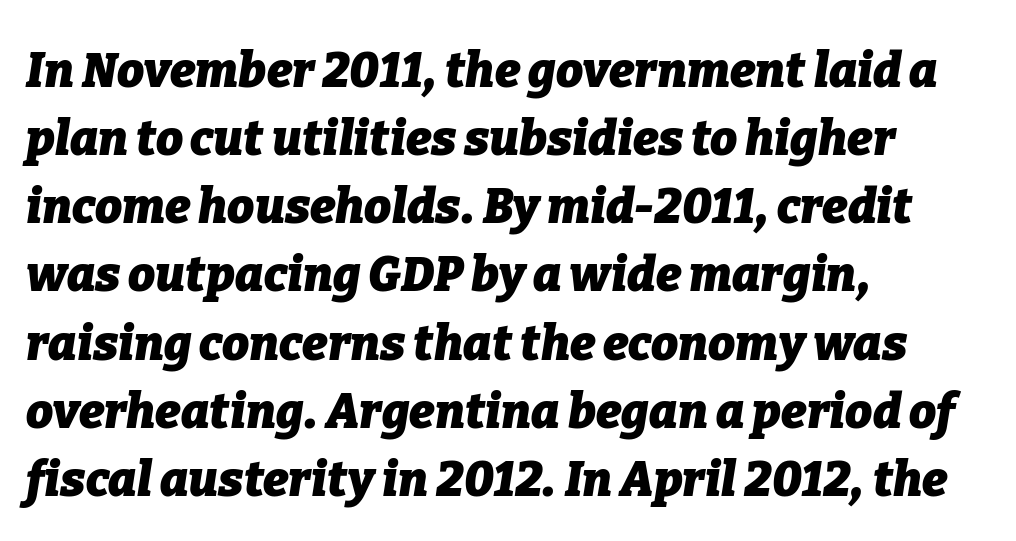
The passage shown leans; its letterforms are oblique. If you measured baseline to baseline, you'd find a middling distance. Words float on clear page, feet unadorned. Look at the stroke-to-counter ratio: heavy, a bold.
